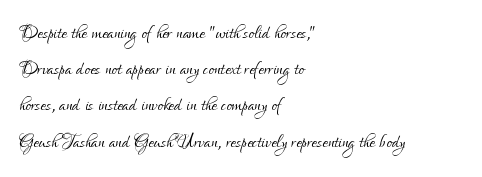
The cut favours lightness, reaching ordinary text weight at its darkest. Left-aligned paragraph, ragged on the right. There is no visible air inserted between adjacent glyphs. Has an underline been added? It has not. Leading matches the norm, producing a regular column.
